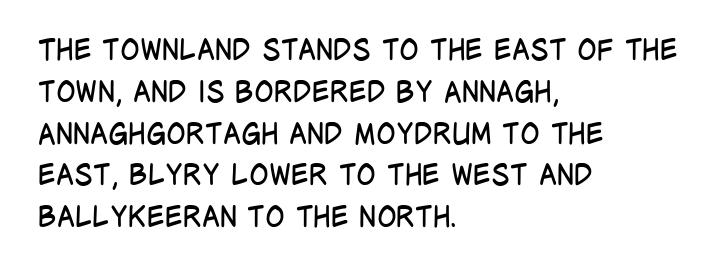
{"serif": "no", "italic": "no", "bold": "no", "weight": "regular", "width": "condensed", "stroke_contrast": "low", "x_height": "large", "monospaced": "no", "underline": "no", "align": "left", "line_spacing": "normal", "line_spacing_ratio": 1.44, "letter_spacing": "normal", "letter_spacing_em": 0.0, "glyph_px": 29}
